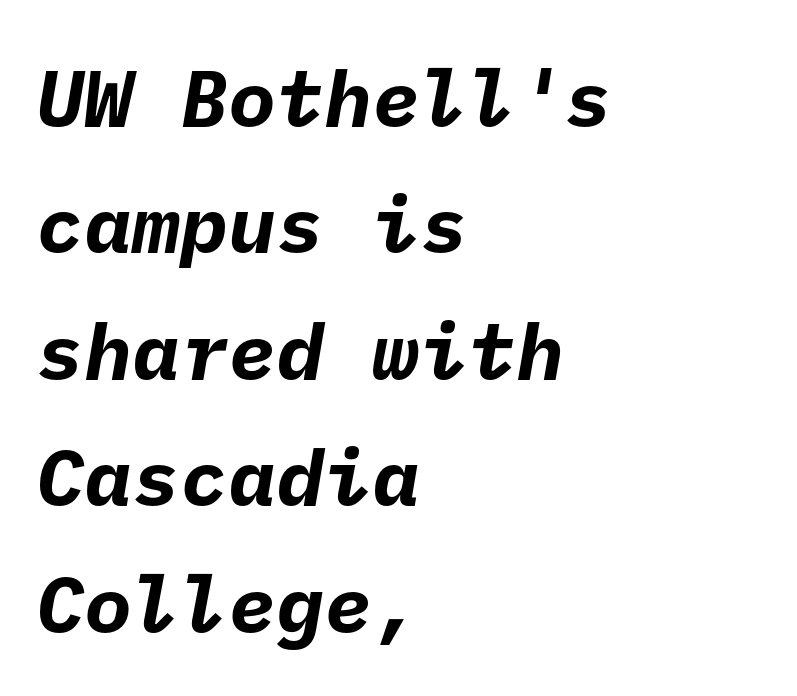
The image shows 80 px bold sans-serif type; set left-aligned, normal line spacing (1.58x), normal letter spacing, not underlined; low stroke contrast and a medium x-height.
